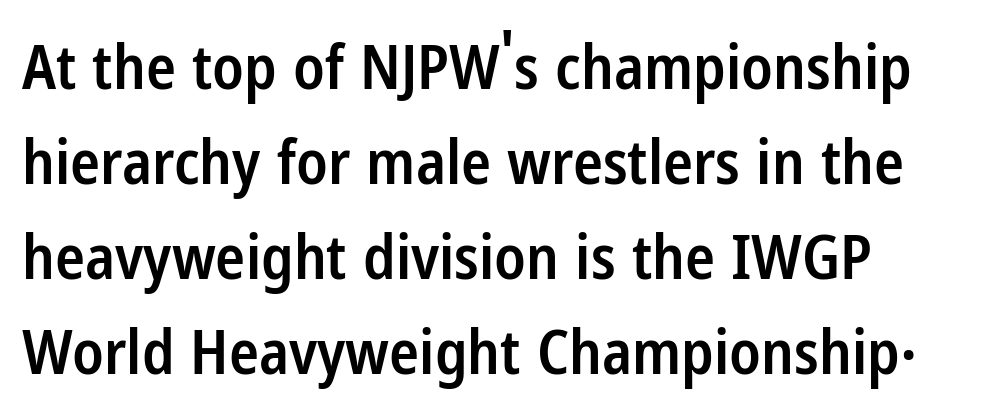
The image shows 62 px semibold, condensed sans-serif type, upright; set normal line spacing (1.53x), normal letter spacing, not underlined; low stroke contrast and a medium x-height.
